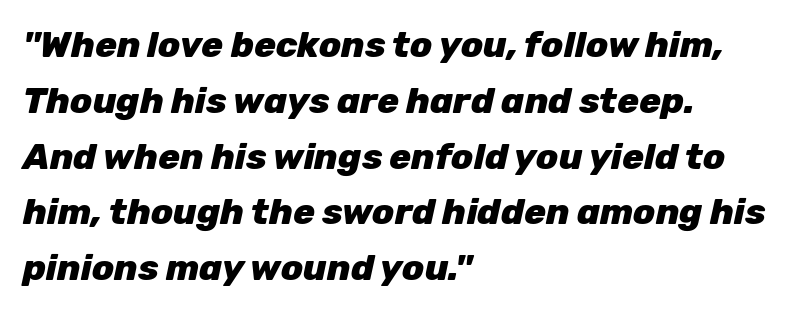
{"italic": "yes", "lean": "right", "slant_degrees": 12, "bold": "yes", "weight": "heavy", "width": "normal", "stroke_contrast": "low", "x_height": "medium", "monospaced": "no", "underline": "no", "align": "left", "line_spacing": "normal", "line_spacing_ratio": 1.55, "letter_spacing": "normal", "letter_spacing_em": 0.0, "glyph_px": 36}
